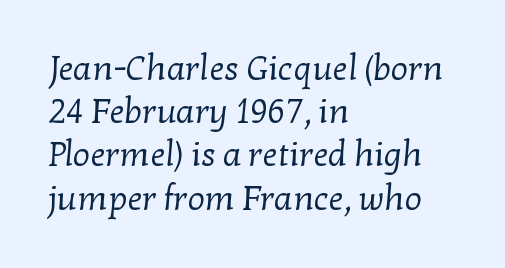
The image shows 34 px regular-weight serif type; set left-aligned, normal line spacing (1.27x), normal letter spacing, not underlined; low stroke contrast and a medium x-height.
